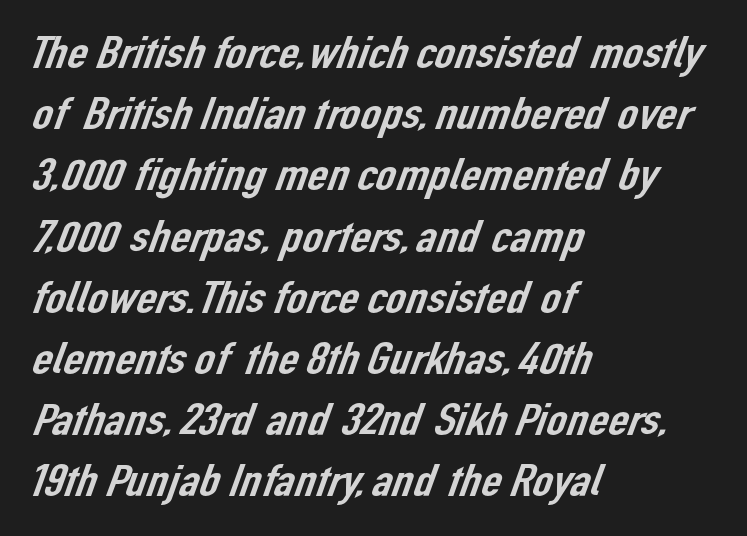
Q: Is the typeface a serif or a sans-serif typeface? A: Sans-serif.
Q: Is the text underlined? A: No.
Q: How is the paragraph aligned? A: Left-aligned.
Q: Is the spacing between letters normal or unusually wide? A: Normal.
Q: Is the spacing between lines tight, normal or loose? A: Normal.
Q: Width (condensed, normal, or wide)? A: Normal.
Q: Stroke contrast? A: Low.
Q: x-height? A: Medium.
Q: Monospaced? A: No.
